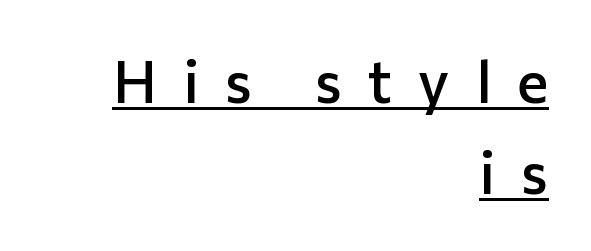
The image shows 59 px semibold sans-serif type, upright; set right-aligned, normal line spacing (1.55x), unusually wide letter spacing (+0.44 em), underlined; low stroke contrast and a medium x-height.
